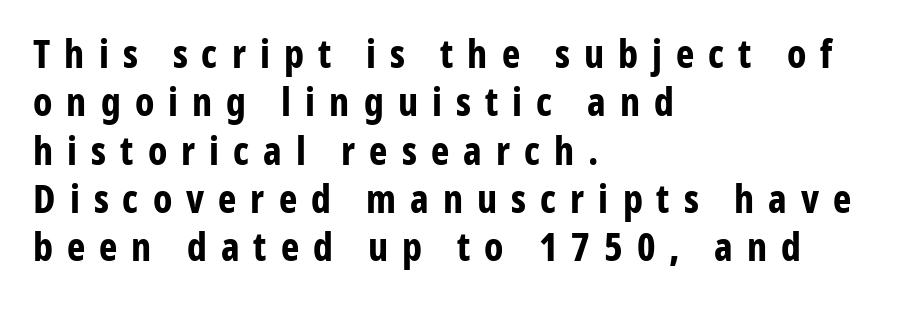
The image shows 39 px bold, condensed sans-serif type, upright; set left-aligned, line spacing 1.24x, unusually wide letter spacing (+0.36 em), not underlined; low stroke contrast and a medium x-height.
